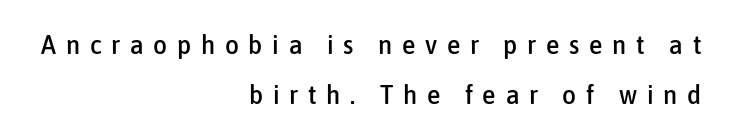
Q: Is the text italic (slanted)? A: No, it is upright.
Q: Is the text underlined? A: No.
Q: How is the paragraph aligned? A: Right-aligned.
Q: Is the spacing between letters normal or unusually wide? A: Unusually wide.
